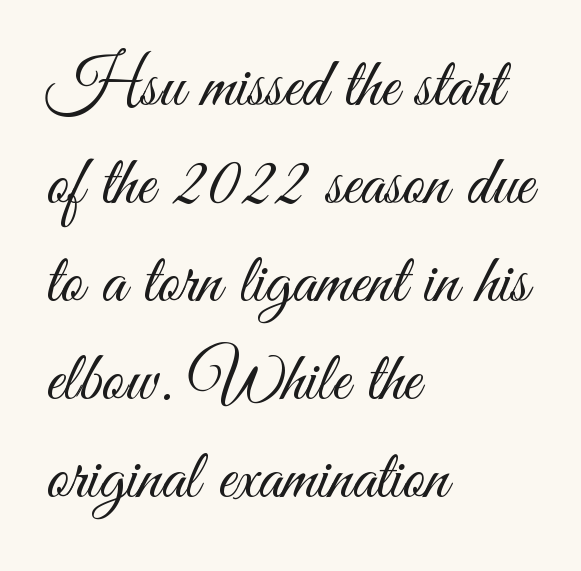
{"serif": "no", "bold": "no", "weight": "light", "width": "condensed", "stroke_contrast": "medium", "x_height": "small", "monospaced": "no", "underline": "no", "align": "left", "line_spacing": "normal", "line_spacing_ratio": 1.42, "letter_spacing": "normal", "letter_spacing_em": 0.0, "glyph_px": 69}
